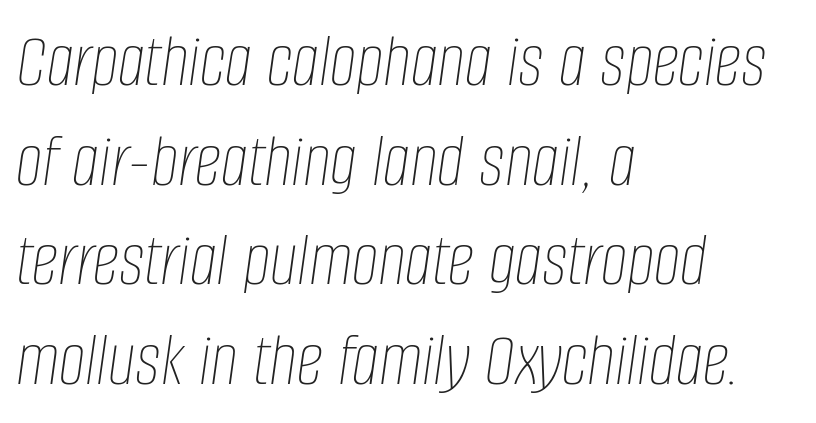
Q: Is the text bold? A: No.
Q: Is the text italic (slanted)? A: Yes, it leans right by about 8 degrees.
Q: Is the text underlined? A: No.
Q: How is the paragraph aligned? A: Left-aligned.
Q: Is the spacing between letters normal or unusually wide? A: Normal.
Q: Is the spacing between lines tight, normal or loose? A: Normal.
Q: Width (condensed, normal, or wide)? A: Condensed.
Q: Stroke contrast? A: Low.
Q: x-height? A: Large.
Q: Monospaced? A: No.
